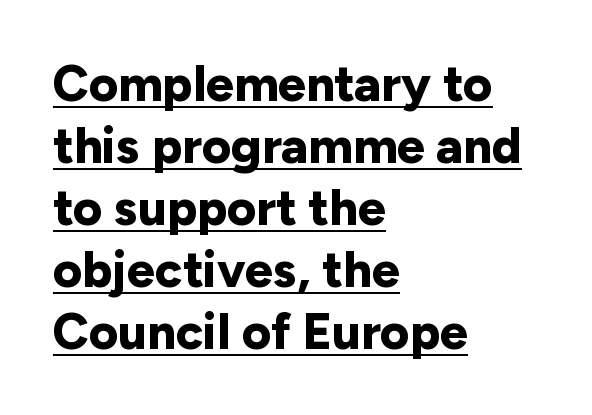
The image shows 50 px bold sans-serif type, upright; set left-aligned, line spacing 1.24x, normal letter spacing, underlined; low stroke contrast and a medium x-height.
